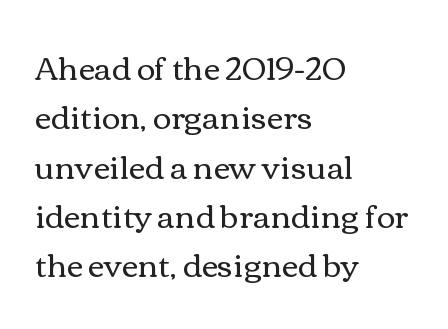
A student would call this left alignment; a typographer would say flush left, rag right. Here the designer chose a conventional face with non-uniform glyph widths. The passage shown has conventional tracking throughout. Compared with typical paragraphs, the rows here are spaced about the same. The letters look calm and open, with moderate or lighter stems.
